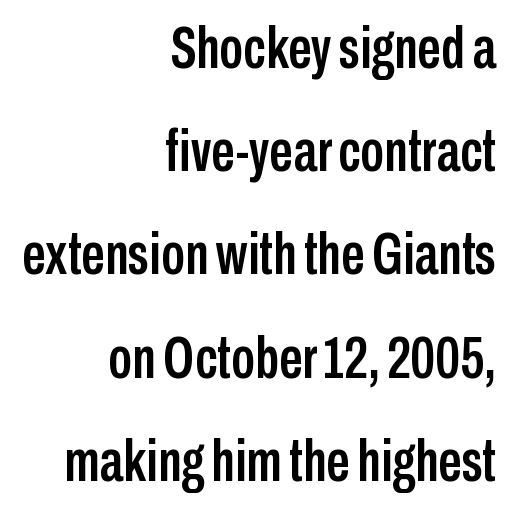
The image shows 59 px condensed sans-serif type, upright; set right-aligned, line spacing 1.75x, normal letter spacing, not underlined; low stroke contrast and a medium x-height.
